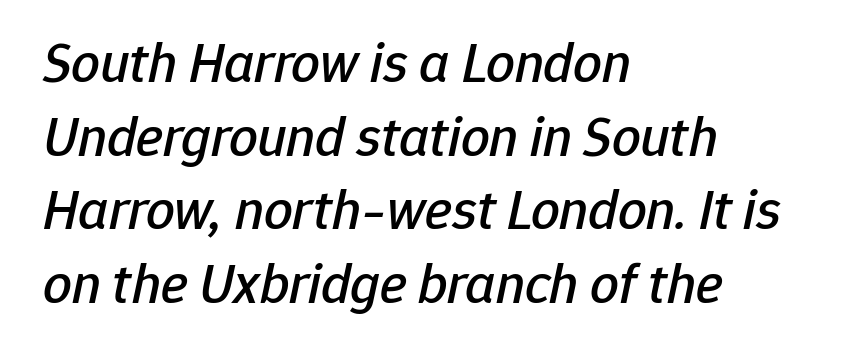
{"italic": "yes", "lean": "right", "slant_degrees": 12, "width": "normal", "stroke_contrast": "low", "x_height": "medium", "monospaced": "no", "underline": "no", "align": "left", "line_spacing": "normal", "line_spacing_ratio": 1.29, "letter_spacing": "normal", "letter_spacing_em": 0.0, "glyph_px": 57}
